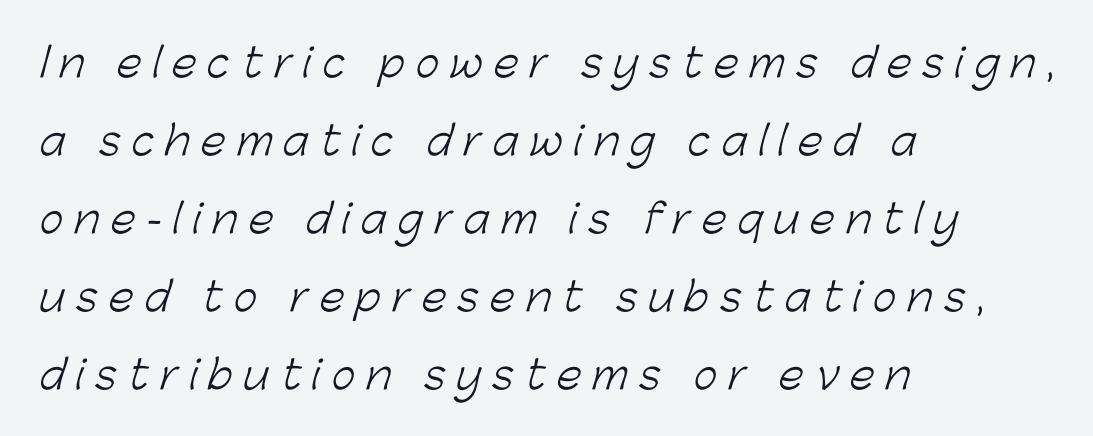
Q: Is the text bold? A: No.
Q: Is the typeface a serif or a sans-serif typeface? A: Sans-serif.
Q: Is the text underlined? A: No.
Q: How is the paragraph aligned? A: Left-aligned.
Q: Is the spacing between letters normal or unusually wide? A: Unusually wide.
Q: Is the spacing between lines tight, normal or loose? A: Loose.
Q: Width (condensed, normal, or wide)? A: Normal.
Q: Stroke contrast? A: Low.
Q: x-height? A: Medium.
Q: Monospaced? A: No.
